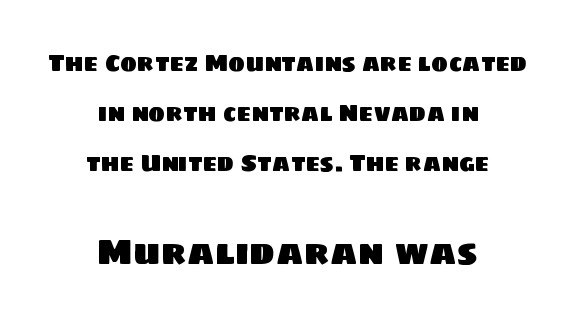
The image shows 35 px sans-serif type; set centered, loose line spacing (2.18x), normal letter spacing, not underlined; the second (bottom) block is 1.52x larger; low stroke contrast and a large x-height.
